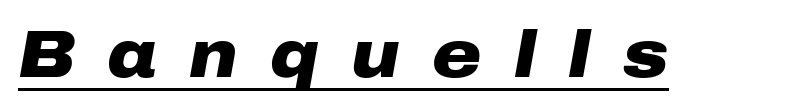
These lines are rendered in a variable-pitch font. Its strokes are broad and dark, the hallmark of bold type. Does a line run under the words? Yes, clearly. In terms of letterspacing, this is a distinctly airy, spread setting.
